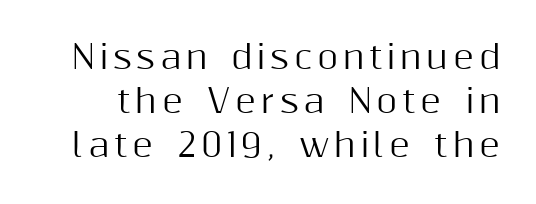
{"serif": "no", "italic": "no", "width": "normal", "stroke_contrast": "medium", "x_height": "medium", "monospaced": "no", "underline": "no", "line_spacing": "normal", "line_spacing_ratio": 1.38, "glyph_px": 32}
